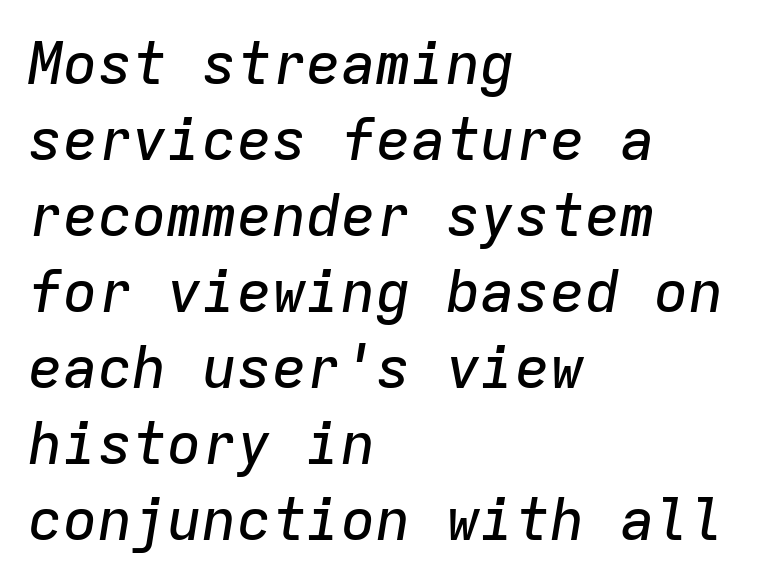
The image shows 58 px text type, italic (leaning right), monospaced; set left-aligned, normal line spacing (1.31x), normal letter spacing, not underlined; low stroke contrast and a medium x-height.
